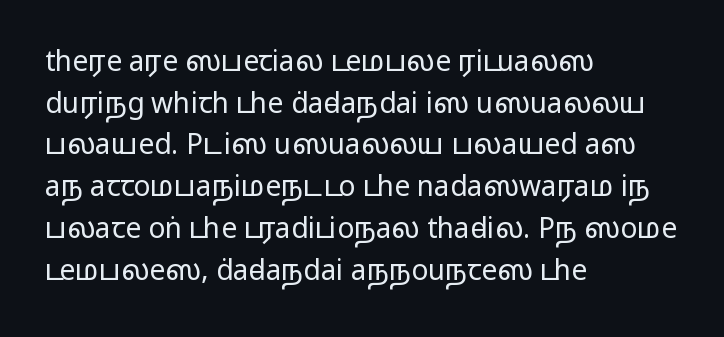
{"serif": "no", "italic": "no", "bold": "no", "weight": "regular", "width": "wide", "stroke_contrast": "low", "x_height": "medium", "monospaced": "no", "underline": "no", "align": "left", "line_spacing": "normal", "line_spacing_ratio": 1.49, "letter_spacing": "normal", "letter_spacing_em": 0.0, "glyph_px": 28}
